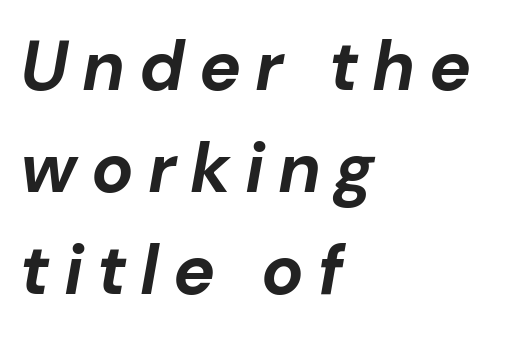
{"italic": "yes", "lean": "right", "slant_degrees": 10, "bold": "yes", "weight": "bold", "width": "normal", "stroke_contrast": "low", "x_height": "medium", "monospaced": "no", "underline": "no", "align": "left", "line_spacing": "normal", "line_spacing_ratio": 1.46, "letter_spacing": "wide", "letter_spacing_em": 0.2, "glyph_px": 70}
